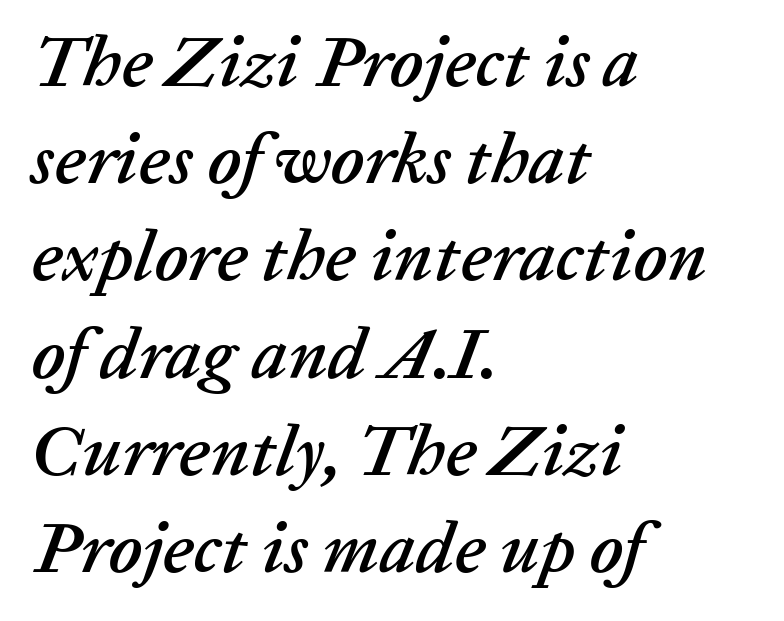
The image shows 72 px text type, italic (leaning right); set left-aligned, normal line spacing (1.35x), normal letter spacing, not underlined; low stroke contrast and a medium x-height.
